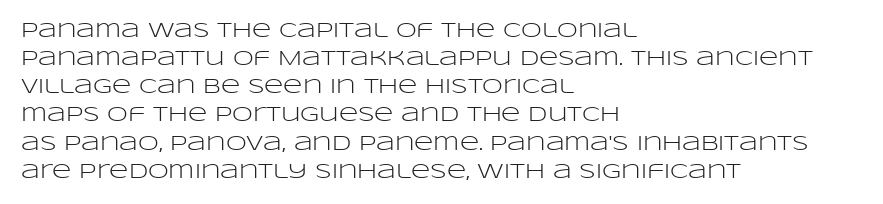
{"italic": "no", "bold": "no", "underline": "no", "align": "left", "line_spacing": "normal", "line_spacing_ratio": 1.34, "letter_spacing": "normal", "letter_spacing_em": 0.0, "glyph_px": 21}
